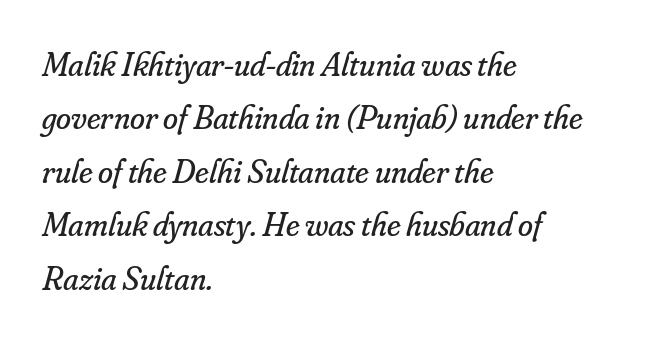
Q: Is the text bold? A: No.
Q: Is the text italic (slanted)? A: Yes, it leans right by about 16 degrees.
Q: Is the typeface a serif or a sans-serif typeface? A: Serif.
Q: Is the text underlined? A: No.
Q: How is the paragraph aligned? A: Left-aligned.
Q: Is the spacing between letters normal or unusually wide? A: Normal.
Q: Is the spacing between lines tight, normal or loose? A: Normal.
Q: Width (condensed, normal, or wide)? A: Normal.
Q: Stroke contrast? A: Low.
Q: x-height? A: Small.
Q: Monospaced? A: No.
